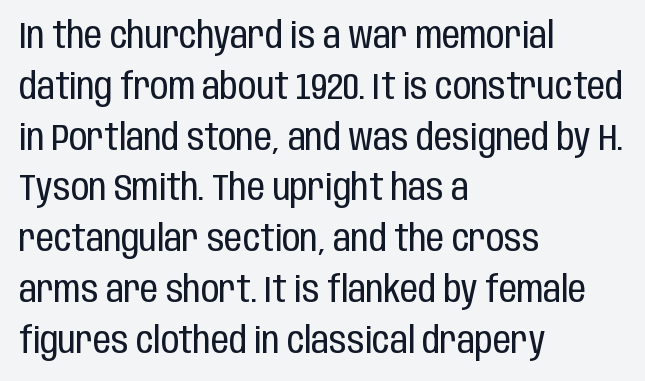
Unlike italic type, these characters show no tilt at all. Type without underlining. The glyphs in this specimen are sans serif. Summary of vertical rhythm: regular, with standard interline spacing.
